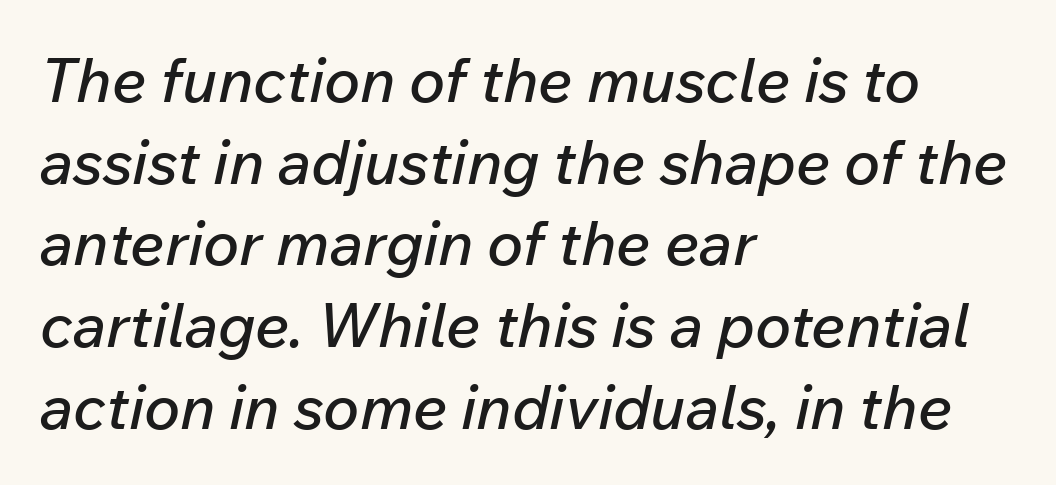
The passage shown is not underscored anywhere. Casual observation: everything's shoved over to the left. The text carries the slant typical of an italic or oblique font. The passage shown is typed in a proportional face where columns would drift.
